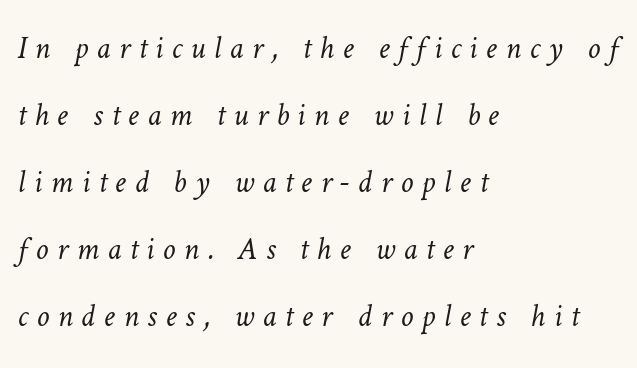
Caption: multi-line text, flush left, ragged right. Line spacing here is loose. The letters advance in unequal steps, a hallmark of proportional type. The passage shown is not bold in any degree. Letter spacing: wide.
